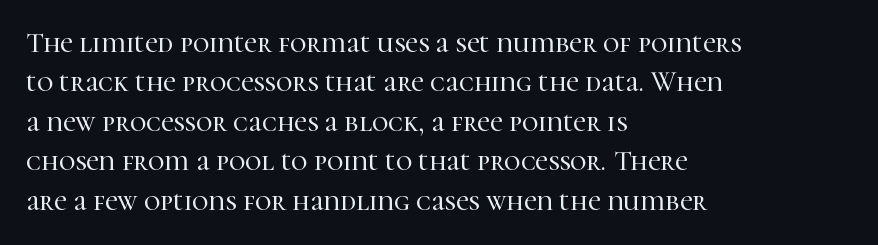
{"serif": "yes", "italic": "no", "width": "normal", "stroke_contrast": "high", "x_height": "medium", "monospaced": "no", "underline": "no", "align": "left", "line_spacing": "normal", "line_spacing_ratio": 1.41, "letter_spacing": "normal", "letter_spacing_em": 0.0, "glyph_px": 28}
